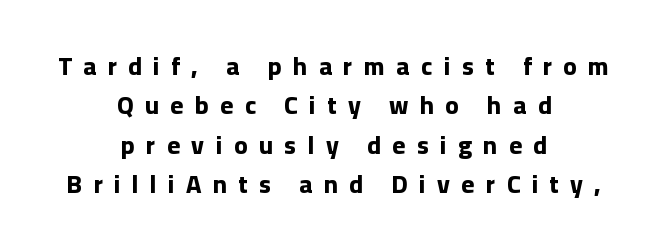
The image shows 25 px bold type, upright; set centered, normal line spacing (1.58x), unusually wide letter spacing (+0.46 em), not underlined.
